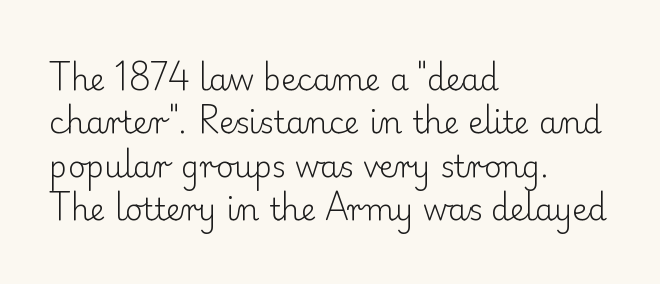
The lines sit at an ordinary, default distance from one another. There is no visible air inserted between adjacent glyphs. Character widths vary here, with narrow letters taking less room than wide ones. The passage shown is not underscored anywhere. The typography opts for an upright posture over an oblique one.
